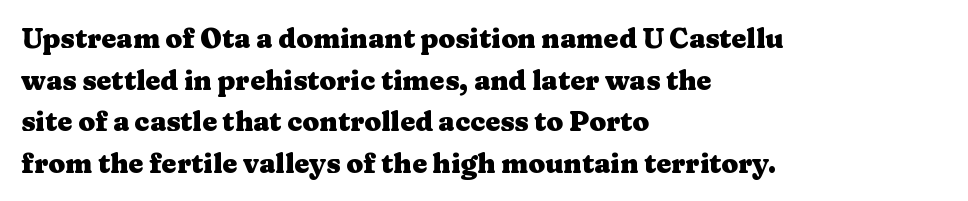
Q: Is the text bold? A: Yes.
Q: Is the text italic (slanted)? A: No, it is upright.
Q: Is the text underlined? A: No.
Q: How is the paragraph aligned? A: Left-aligned.
Q: Is the spacing between letters normal or unusually wide? A: Normal.
Q: Is the spacing between lines tight, normal or loose? A: Normal.
